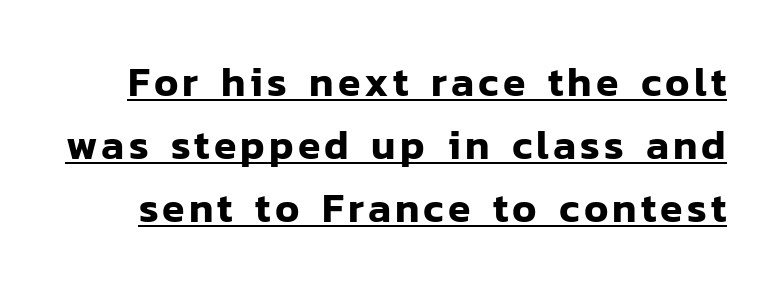
{"serif": "no", "italic": "no", "width": "normal", "stroke_contrast": "low", "x_height": "medium", "monospaced": "no", "underline": "yes", "line_spacing": "normal", "line_spacing_ratio": 1.54, "glyph_px": 41}
